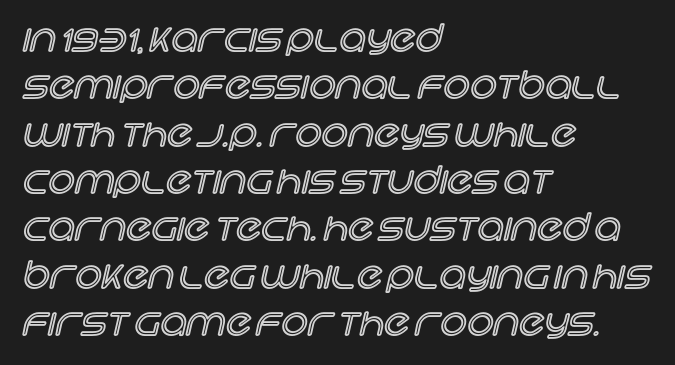
Q: Is the text italic (slanted)? A: Yes.
Q: Is the text underlined? A: No.
Q: How is the paragraph aligned? A: Left-aligned.
Q: Is the spacing between letters normal or unusually wide? A: Normal.
Q: Is the spacing between lines tight, normal or loose? A: Normal.
Q: Width (condensed, normal, or wide)? A: Normal.
Q: x-height? A: Large.
Q: Monospaced? A: No.
